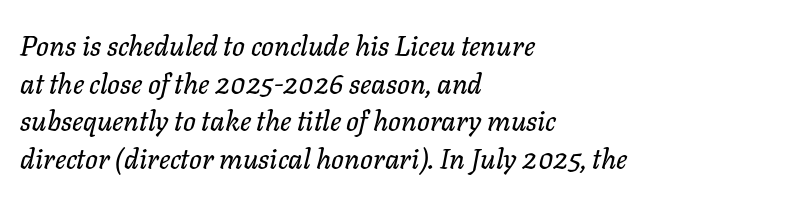
The lines in this sample share a left origin and differ only in where they stop. The tracking reads as untouched default to a designer's eye. Proportional: the letters do not fall into vertical columns. The lettering tilts uniformly, giving the passage an italic look.
